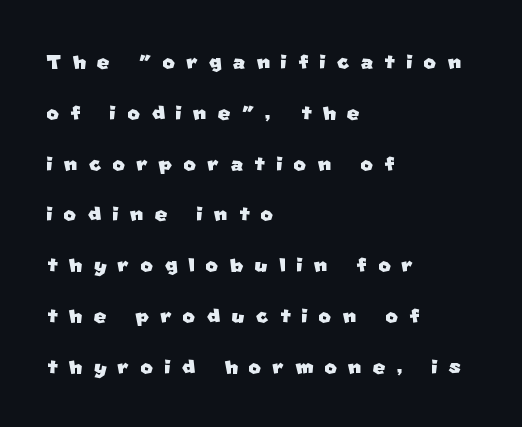
The paragraph shown leans on its left margin. Bare-footed words on every line. The letterforms stand isolated, each surrounded by extra space.
